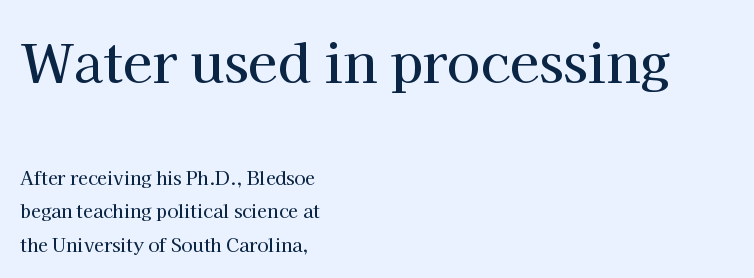
Q: Is the text italic (slanted)? A: No, it is upright.
Q: Is the typeface a serif or a sans-serif typeface? A: Serif.
Q: Is the text underlined? A: No.
Q: How is the paragraph aligned? A: Left-aligned.
Q: Is the spacing between letters normal or unusually wide? A: Normal.
Q: Which block of text is set in a larger size, the first (top) or the second (bottom)? A: The first (top) one.
Q: Width (condensed, normal, or wide)? A: Normal.
Q: Stroke contrast? A: High.
Q: x-height? A: Medium.
Q: Monospaced? A: No.
